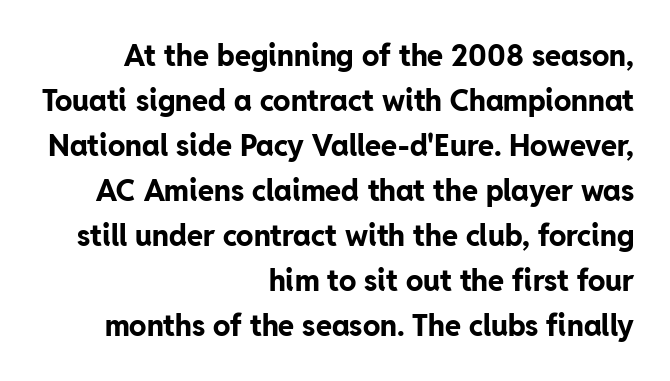
{"serif": "no", "italic": "no", "bold": "yes", "weight": "bold", "width": "normal", "stroke_contrast": "low", "x_height": "medium", "monospaced": "no", "underline": "no", "align": "right", "line_spacing": "normal", "line_spacing_ratio": 1.55, "letter_spacing": "normal", "letter_spacing_em": 0.0, "glyph_px": 29}
